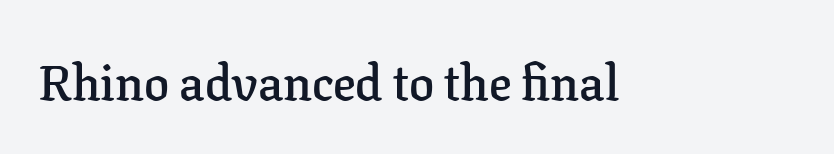
The image shows 50 px semibold serif type, upright; set normal letter spacing, not underlined; low stroke contrast and a medium x-height.
